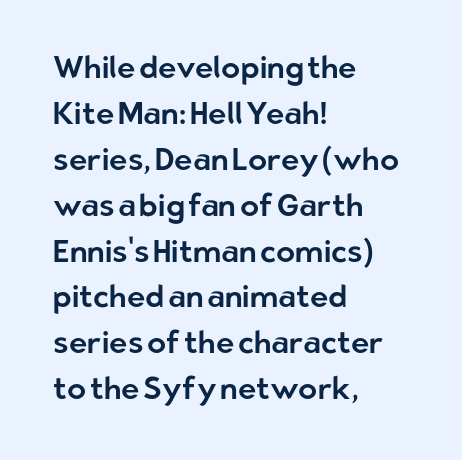
{"serif": "no", "italic": "no", "width": "normal", "stroke_contrast": "low", "x_height": "medium", "monospaced": "no", "underline": "no", "align": "left", "line_spacing": "normal", "line_spacing_ratio": 1.48, "letter_spacing": "normal", "letter_spacing_em": 0.0, "glyph_px": 31}
